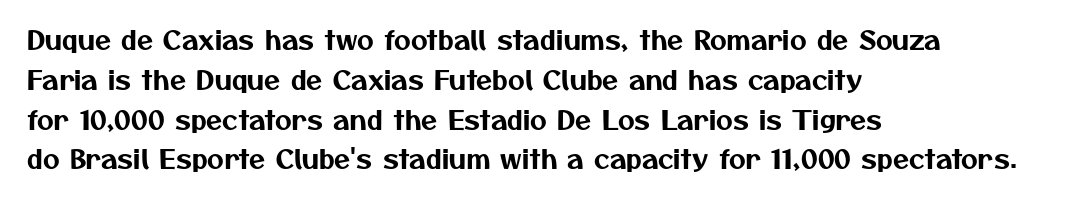
The image shows 26 px text type; set left-aligned, normal line spacing (1.53x), normal letter spacing, not underlined.
